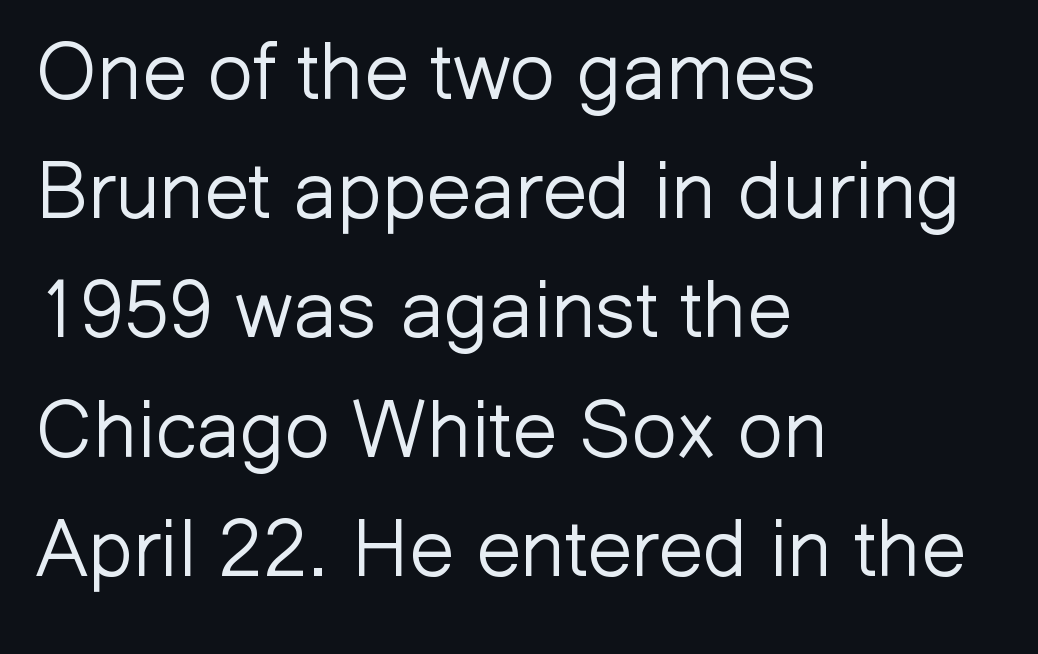
{"serif": "no", "italic": "no", "bold": "no", "weight": "light", "width": "normal", "stroke_contrast": "low", "x_height": "medium", "monospaced": "no", "underline": "no", "align": "left", "line_spacing": "normal", "line_spacing_ratio": 1.49, "letter_spacing": "normal", "letter_spacing_em": 0.0, "glyph_px": 80}
